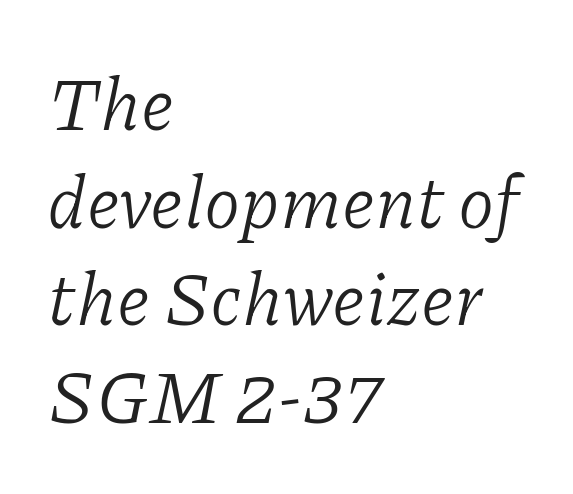
{"serif": "yes", "italic": "yes", "lean": "right", "slant_degrees": 11, "bold": "no", "weight": "light", "width": "normal", "stroke_contrast": "low", "x_height": "medium", "monospaced": "no", "underline": "no", "align": "left", "line_spacing": "normal", "line_spacing_ratio": 1.32, "letter_spacing": "normal", "letter_spacing_em": 0.0, "glyph_px": 74}
